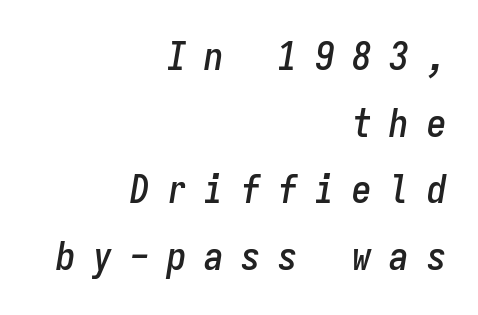
{"italic": "yes", "lean": "right", "slant_degrees": 9, "width": "condensed", "stroke_contrast": "low", "x_height": "medium", "monospaced": "yes", "underline": "no", "align": "right", "line_spacing_ratio": 1.71, "letter_spacing": "wide", "letter_spacing_em": 0.45, "glyph_px": 39}
